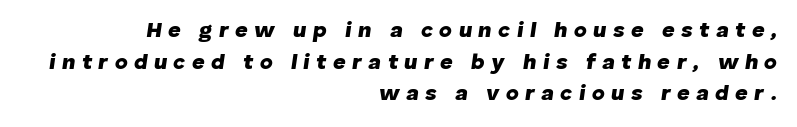
Q: Is the text bold? A: Yes.
Q: Is the text italic (slanted)? A: Yes, it leans right by about 8 degrees.
Q: Is the text underlined? A: No.
Q: How is the paragraph aligned? A: Right-aligned.
Q: Is the spacing between letters normal or unusually wide? A: Unusually wide.
Q: Is the spacing between lines tight, normal or loose? A: Normal.
